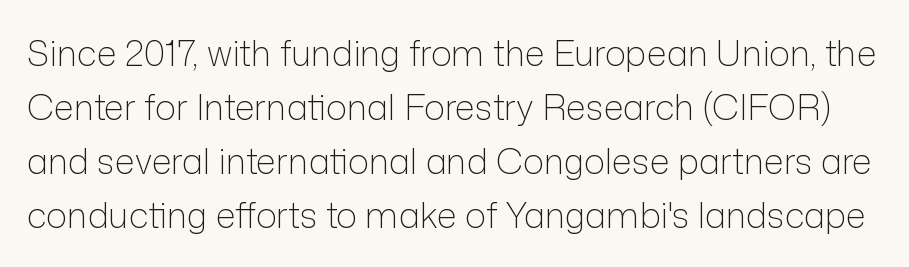
The image shows 35 px light sans-serif type, upright; set normal line spacing (1.54x), normal letter spacing, not underlined; low stroke contrast and a medium x-height.
